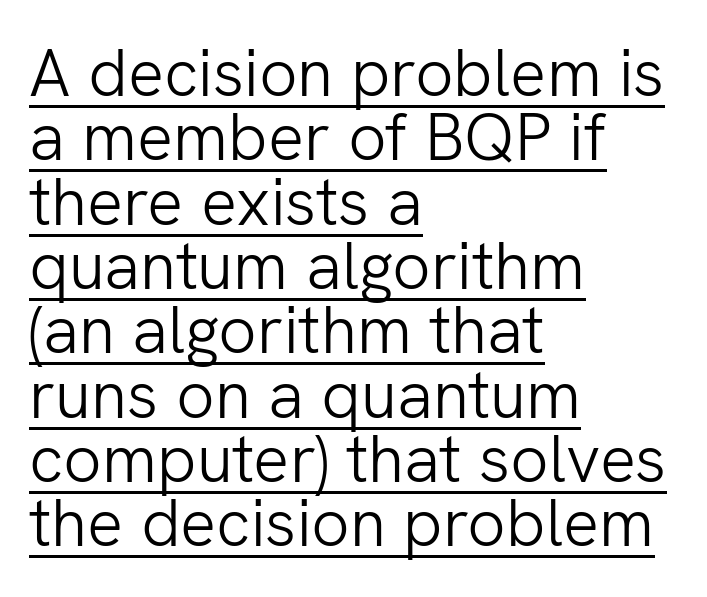
Character widths vary here, with narrow letters taking less room than wide ones. This reads as an unemphasized weight, regular at the heaviest. Caption: lettering with a line underneath. Quick note: interline space is minimal. The setting favours the left margin, as ordinary paragraphs usually do.
